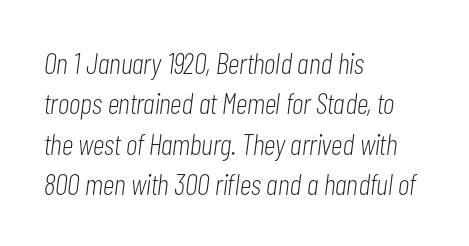
Q: Is the text bold? A: No.
Q: Is the text italic (slanted)? A: Yes, it leans right by about 7 degrees.
Q: Is the text underlined? A: No.
Q: How is the paragraph aligned? A: Left-aligned.
Q: Is the spacing between letters normal or unusually wide? A: Normal.
Q: Is the spacing between lines tight, normal or loose? A: Normal.
Q: Width (condensed, normal, or wide)? A: Condensed.
Q: Stroke contrast? A: Low.
Q: x-height? A: Medium.
Q: Monospaced? A: No.
